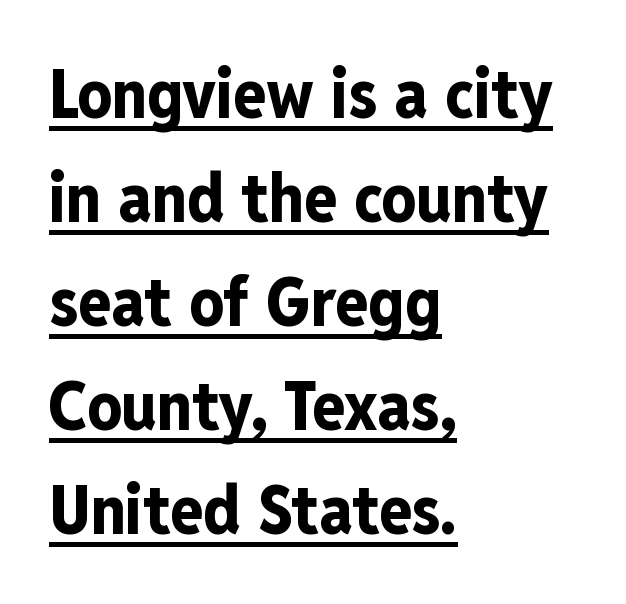
The image shows 68 px bold, condensed sans-serif type, upright; set left-aligned, normal line spacing (1.53x), normal letter spacing, underlined; low stroke contrast and a medium x-height.
